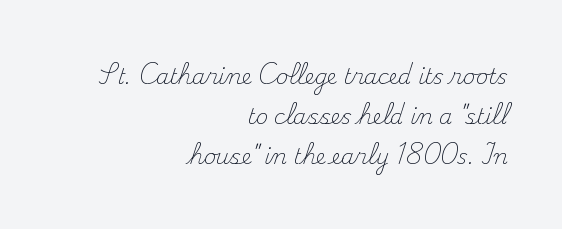
Q: Is the text bold? A: No.
Q: Is the text italic (slanted)? A: Yes.
Q: Is the text underlined? A: No.
Q: How is the paragraph aligned? A: Right-aligned.
Q: Is the spacing between letters normal or unusually wide? A: Normal.
Q: Is the spacing between lines tight, normal or loose? A: Loose.
